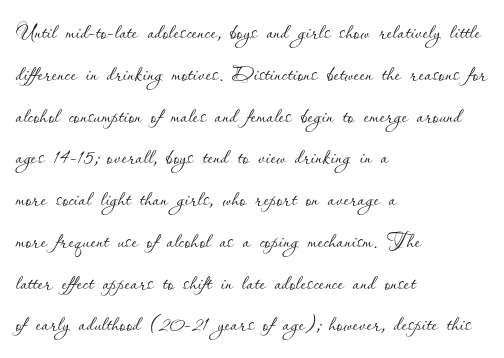
Students, note that the glyphs here touch the page at normal intervals. Weight: not bold — regular or lighter. The letters advance in unequal steps, a hallmark of proportional type. Glance below the letters and you will spot only blank space. The space between consecutive lines is moderate.
